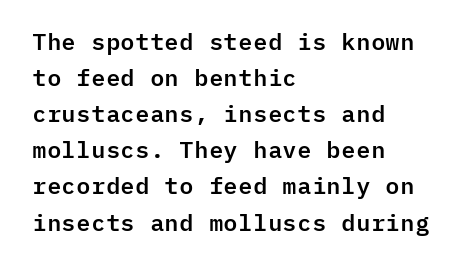
Regular leading. Check under the words: just untouched page. The type is set solid horizontally, with unmodified tracking. The paragraph has a hard left edge and a soft right edge.
